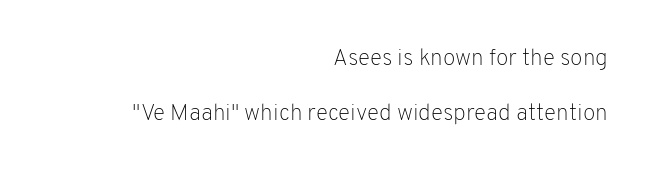
{"italic": "no", "bold": "no", "underline": "no", "align": "right", "line_spacing": "loose", "line_spacing_ratio": 2.41, "letter_spacing": "normal", "letter_spacing_em": 0.0, "glyph_px": 23}
